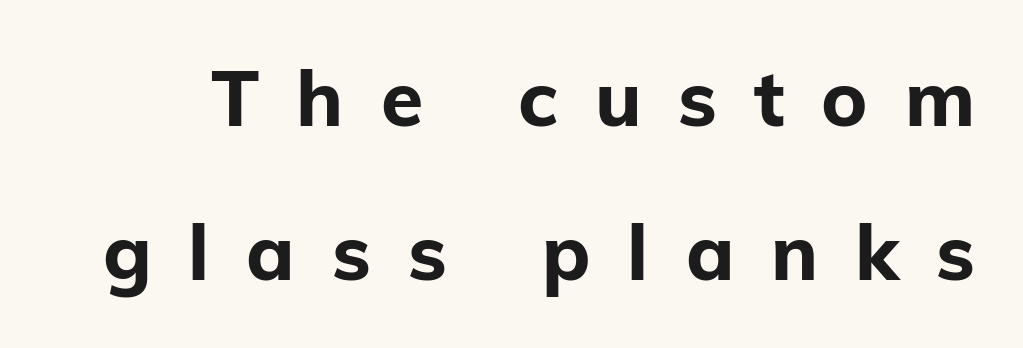
{"serif": "no", "italic": "no", "bold": "yes", "weight": "bold", "width": "normal", "stroke_contrast": "low", "x_height": "medium", "monospaced": "no", "underline": "no", "line_spacing": "loose", "line_spacing_ratio": 2.0, "letter_spacing": "wide", "letter_spacing_em": 0.48, "glyph_px": 77}
